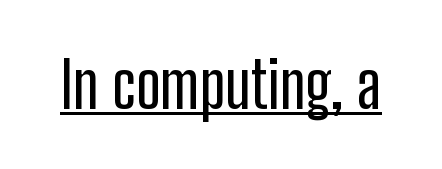
Q: Is the text italic (slanted)? A: No, it is upright.
Q: Is the typeface a serif or a sans-serif typeface? A: Sans-serif.
Q: Is the text underlined? A: Yes.
Q: Is the spacing between letters normal or unusually wide? A: Normal.
Q: Width (condensed, normal, or wide)? A: Condensed.
Q: Stroke contrast? A: Low.
Q: x-height? A: Medium.
Q: Monospaced? A: No.
